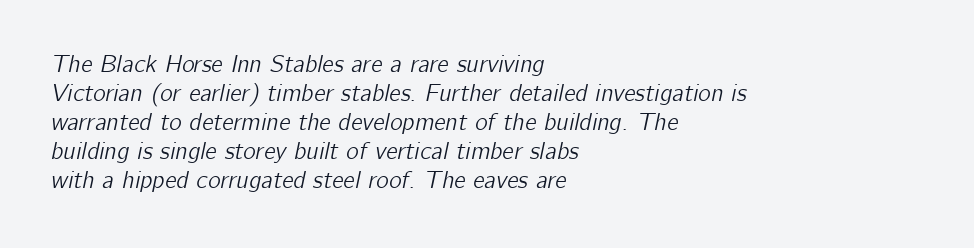
{"italic": "yes", "lean": "right", "slant_degrees": 12, "underline": "no", "align": "left", "line_spacing_ratio": 1.21, "letter_spacing": "normal", "letter_spacing_em": 0.0, "glyph_px": 24}
